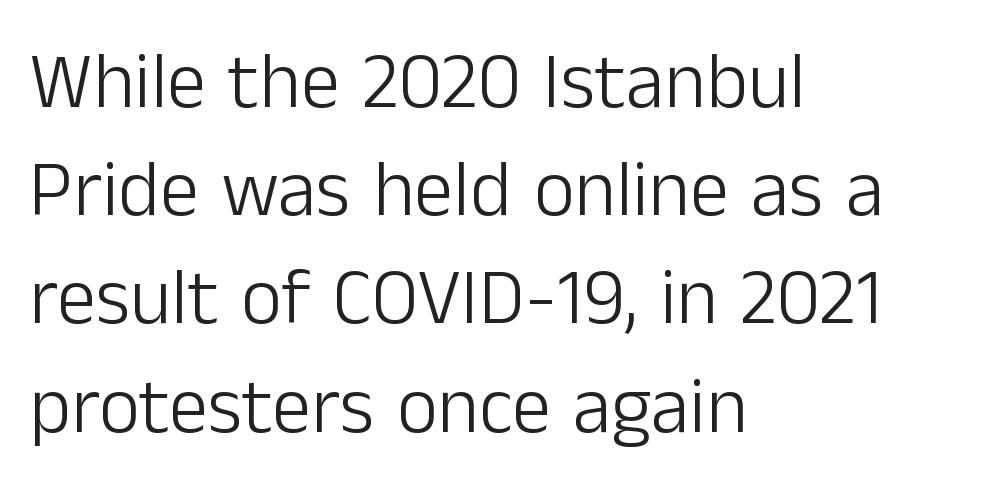
{"serif": "no", "italic": "no", "bold": "no", "weight": "light", "width": "normal", "stroke_contrast": "low", "x_height": "medium", "monospaced": "no", "underline": "no", "align": "left", "line_spacing": "normal", "line_spacing_ratio": 1.37, "letter_spacing": "normal", "letter_spacing_em": 0.0, "glyph_px": 79}
